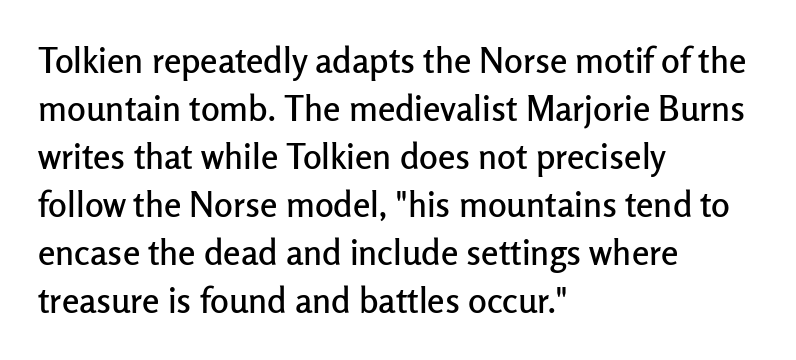
Q: Is the text italic (slanted)? A: No, it is upright.
Q: Is the typeface a serif or a sans-serif typeface? A: Sans-serif.
Q: Is the text underlined? A: No.
Q: How is the paragraph aligned? A: Left-aligned.
Q: Is the spacing between letters normal or unusually wide? A: Normal.
Q: Is the spacing between lines tight, normal or loose? A: Normal.
Q: Width (condensed, normal, or wide)? A: Normal.
Q: Stroke contrast? A: Low.
Q: x-height? A: Medium.
Q: Monospaced? A: No.
